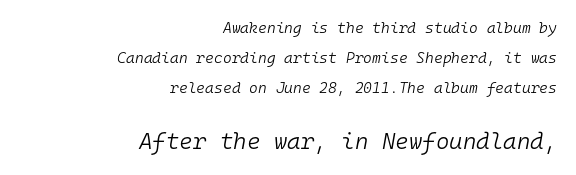
These lines are set flush right with a ragged left edge. The type is set solid horizontally, with unmodified tracking. The typography opts for an oblique posture over an upright one. Reading down the column, the eye jumps a long way to each next line.
